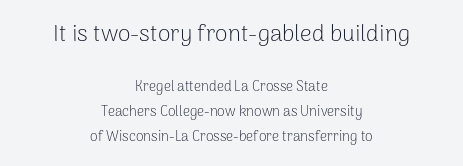
Between these two stacked blocks, the higher one wins on size. Nobody touched the tracking dial on this one. The baseline area is clear. The compositor balanced each line on the midline. The typeface has the unassuming heft of standard copy or less.
